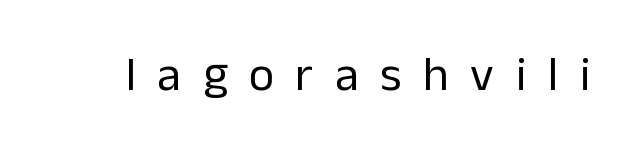
{"serif": "no", "italic": "no", "bold": "no", "weight": "regular", "width": "normal", "stroke_contrast": "low", "x_height": "medium", "monospaced": "no", "underline": "no", "letter_spacing": "wide", "letter_spacing_em": 0.45, "glyph_px": 48}
